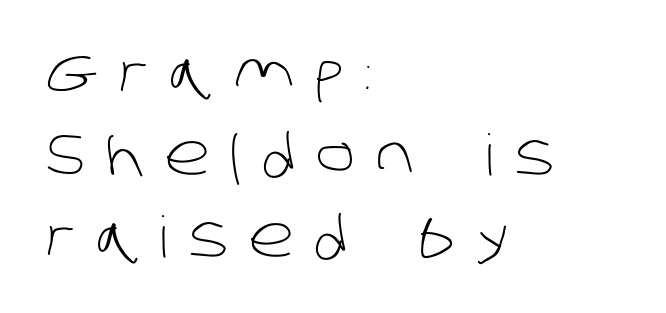
The image shows 57 px light sans-serif type; set left-aligned, normal line spacing (1.44x), unusually wide letter spacing (+0.36 em), not underlined; low stroke contrast and a large x-height.
